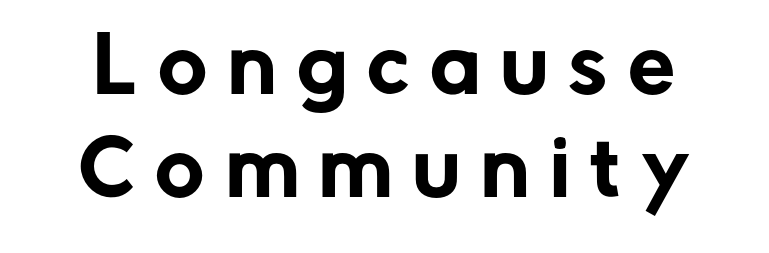
The image shows 75 px sans-serif type, upright; set normal line spacing (1.37x), unusually wide letter spacing (+0.28 em), not underlined; low stroke contrast and a medium x-height.
